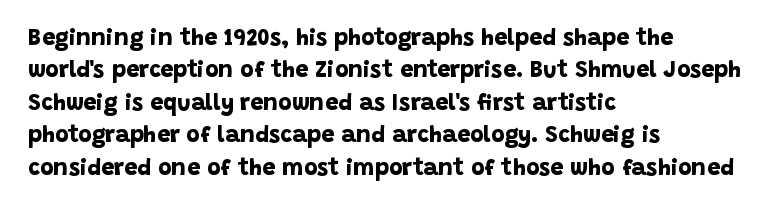
{"bold": "yes", "underline": "no", "align": "left", "line_spacing": "normal", "line_spacing_ratio": 1.41, "letter_spacing": "normal", "letter_spacing_em": 0.0, "glyph_px": 23}
